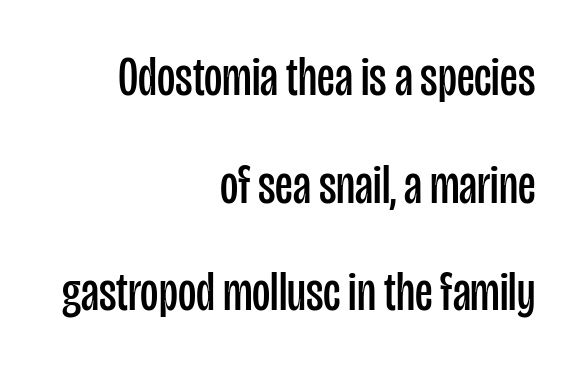
Summary of weight: not heavy and not bold. Characters remain perfectly vertical along every line. Line ends are locked; line starts wander. Think of a printed novel: that variable character pitch is what you see here.
